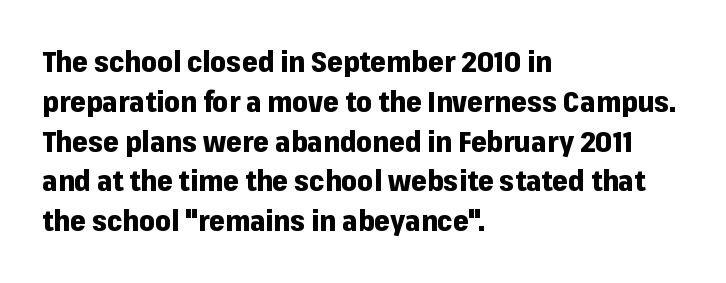
The axis of the letterforms is exactly vertical. The designer left line spacing at the default. No extra tracking has been applied to these lines. A full-strength bold gives these letters their thick strokes. These lines stack with their left ends in a neat column.
